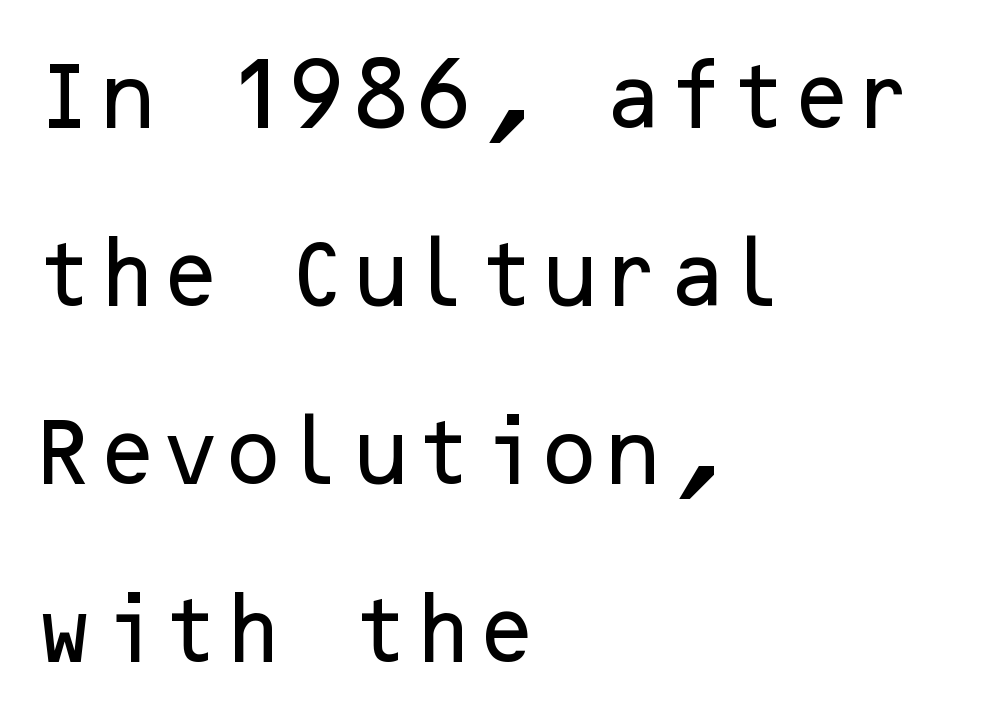
The image shows 73 px sans-serif type, upright; set left-aligned, loose line spacing (2.44x), normal letter spacing, not underlined; low stroke contrast and a medium x-height.
